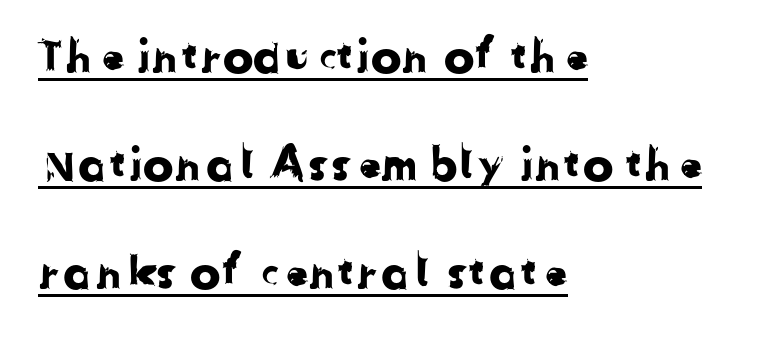
The image shows 46 px sans-serif type; set left-aligned, loose line spacing (2.35x), normal letter spacing, underlined; low stroke contrast and a medium x-height.
